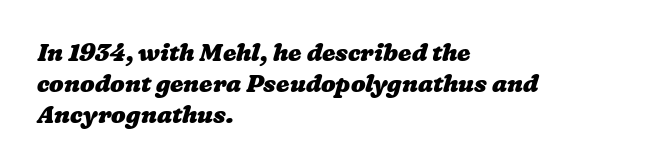
{"bold": "yes", "underline": "no", "align": "left", "line_spacing": "normal", "line_spacing_ratio": 1.3, "letter_spacing": "normal", "letter_spacing_em": 0.0, "glyph_px": 24}
